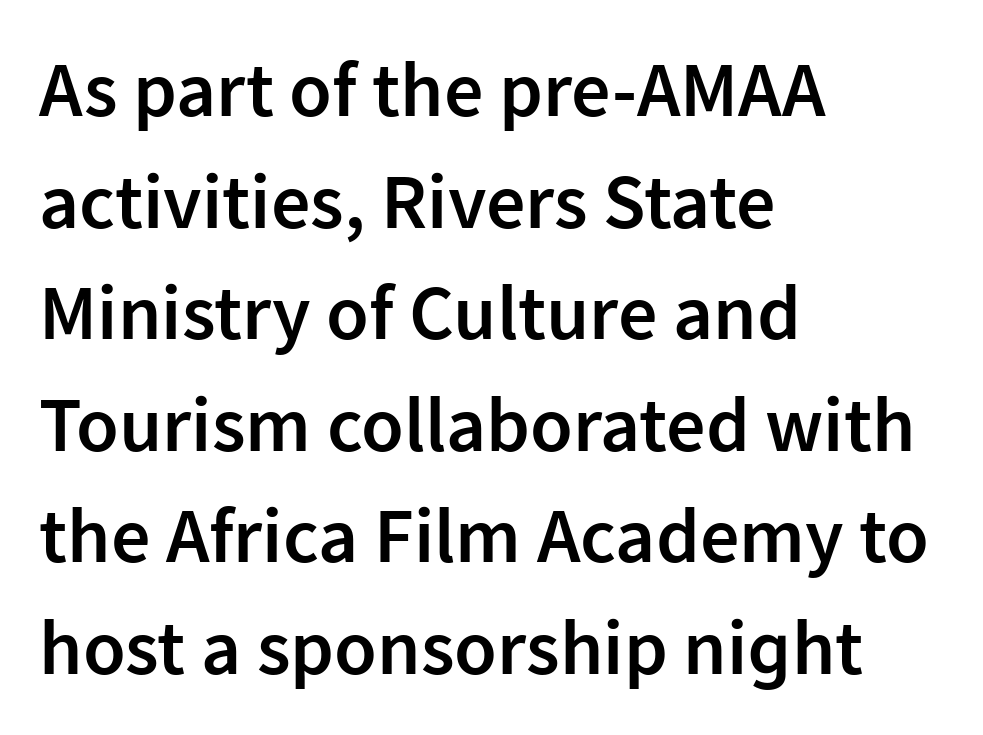
Varying glyph widths throughout — classic text-font behaviour. This is the in-between weight designers call semibold or demi. Descenders hang freely into open space. Observe the absence of serifs on each vertical stroke in this sample. Leading matches the norm, producing a regular column.
